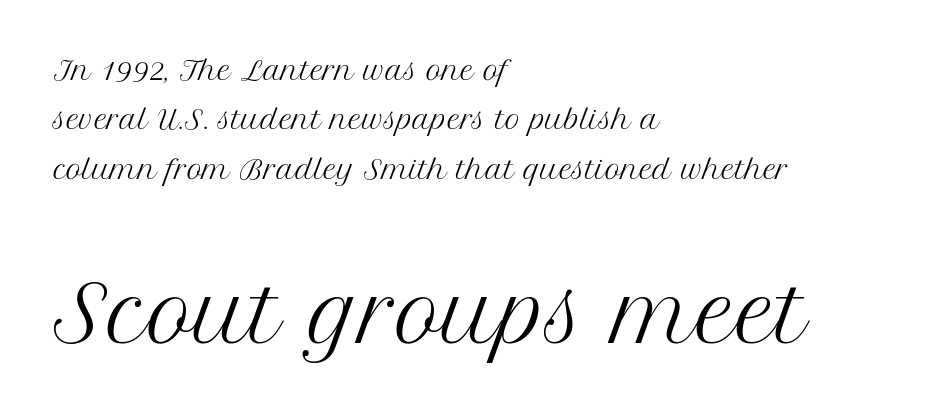
{"bold": "no", "weight": "regular", "width": "normal", "stroke_contrast": "medium", "x_height": "medium", "monospaced": "no", "underline": "no", "align": "left", "line_spacing": "loose", "line_spacing_ratio": 1.9, "letter_spacing": "normal", "letter_spacing_em": 0.0, "larger_block": "second", "size_ratio": 3.0, "glyph_px": 78}
